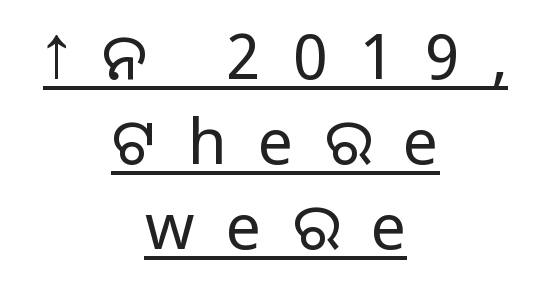
The image shows 63 px light sans-serif type, upright; set centered, normal line spacing (1.35x), unusually wide letter spacing (+0.5 em), underlined; low stroke contrast and a medium x-height.
